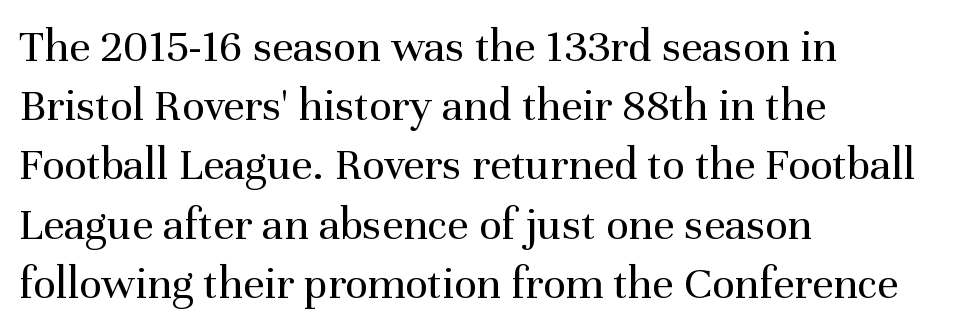
The letters carry serifs — small finishing strokes at the ends of their stems. The lines are quadded left. Note the varied advance widths — an 'i' is clearly narrower than an 'm'. Descender tails drop into unmarked territory. Look at the tracking — it's just the regular setting, nothing added. Leading: standard.
